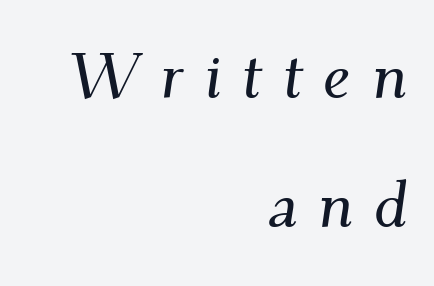
The image shows 64 px serif type, italic (leaning right); set right-aligned, loose line spacing (2.01x), unusually wide letter spacing (+0.32 em), not underlined; medium stroke contrast and a small x-height.
